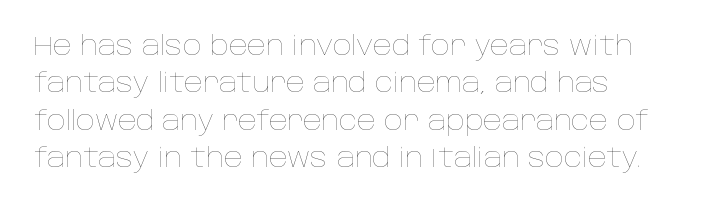
{"italic": "no", "bold": "no", "underline": "no", "line_spacing": "normal", "line_spacing_ratio": 1.44, "letter_spacing": "normal", "letter_spacing_em": 0.0, "glyph_px": 26}
